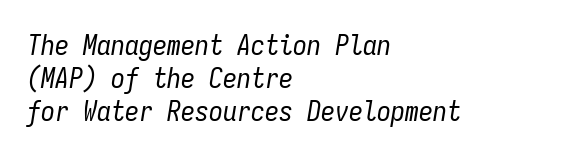
Q: Is the text bold? A: No.
Q: Is the text italic (slanted)? A: Yes, it leans right by about 9 degrees.
Q: Is the text underlined? A: No.
Q: How is the paragraph aligned? A: Left-aligned.
Q: Is the spacing between letters normal or unusually wide? A: Normal.
Q: Width (condensed, normal, or wide)? A: Condensed.
Q: Stroke contrast? A: Low.
Q: x-height? A: Medium.
Q: Monospaced? A: Yes.
